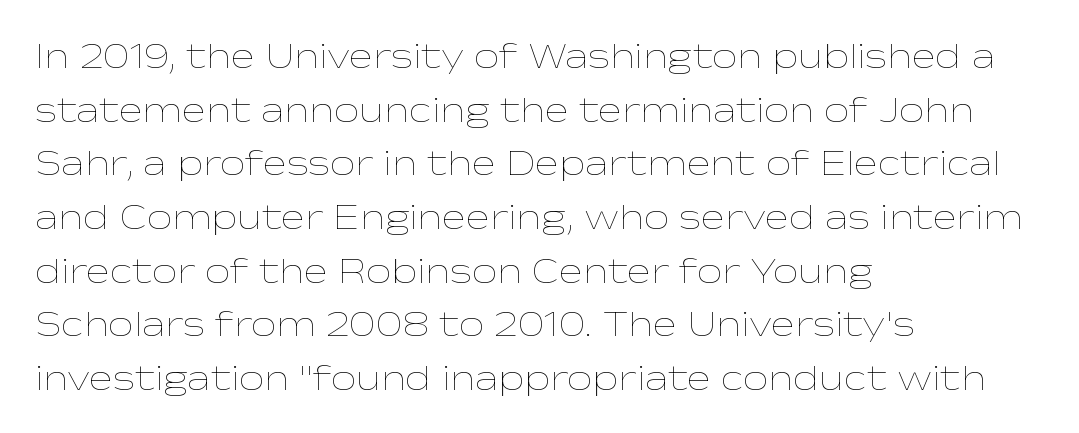
Q: Is the text bold? A: No.
Q: Is the text italic (slanted)? A: No, it is upright.
Q: Is the text underlined? A: No.
Q: How is the paragraph aligned? A: Left-aligned.
Q: Is the spacing between letters normal or unusually wide? A: Normal.
Q: Is the spacing between lines tight, normal or loose? A: Normal.
Q: Width (condensed, normal, or wide)? A: Wide.
Q: Stroke contrast? A: Low.
Q: x-height? A: Medium.
Q: Monospaced? A: No.
